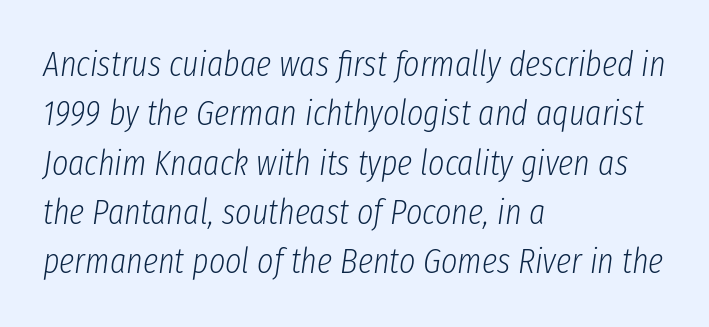
Nothing heavy about these letters — not bold at all. Spacing between characters is what you'd get straight out of the box. Descenders are the only things crossing below the line. This sample is left-justified, so line endings fall wherever the words run out. You can tell it's italic because the verticals aren't actually vertical. Each letter keeps its own natural width here, so spacing adapts to shape.
